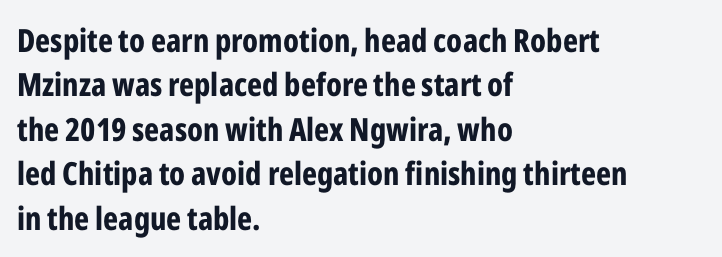
The image shows 32 px bold, condensed sans-serif type, upright; set left-aligned, normal line spacing (1.39x), normal letter spacing, not underlined; low stroke contrast and a medium x-height.
